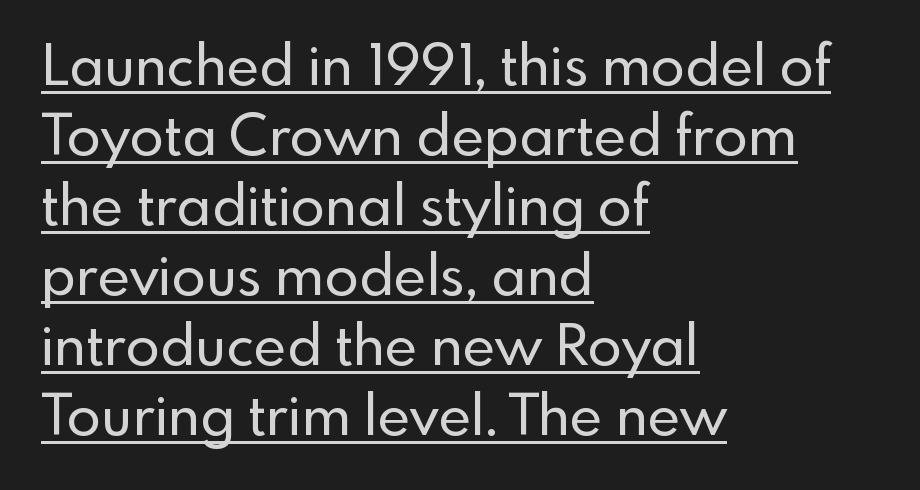
Are there feet on the stems? There aren't — it's a sans. Compared with a centered layout, this one pins lines to the left instead. Notice how a bar underscores the lettering throughout. Tracking value appears to be zero — textbook default spacing.
